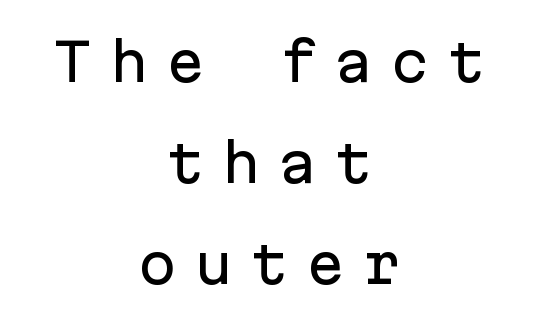
Underline: absent. Notice the wide empty band between every row — that's loose leading. The paragraph shown floats in the horizontal middle. Someone cranked the tracking dial way up on this one.
